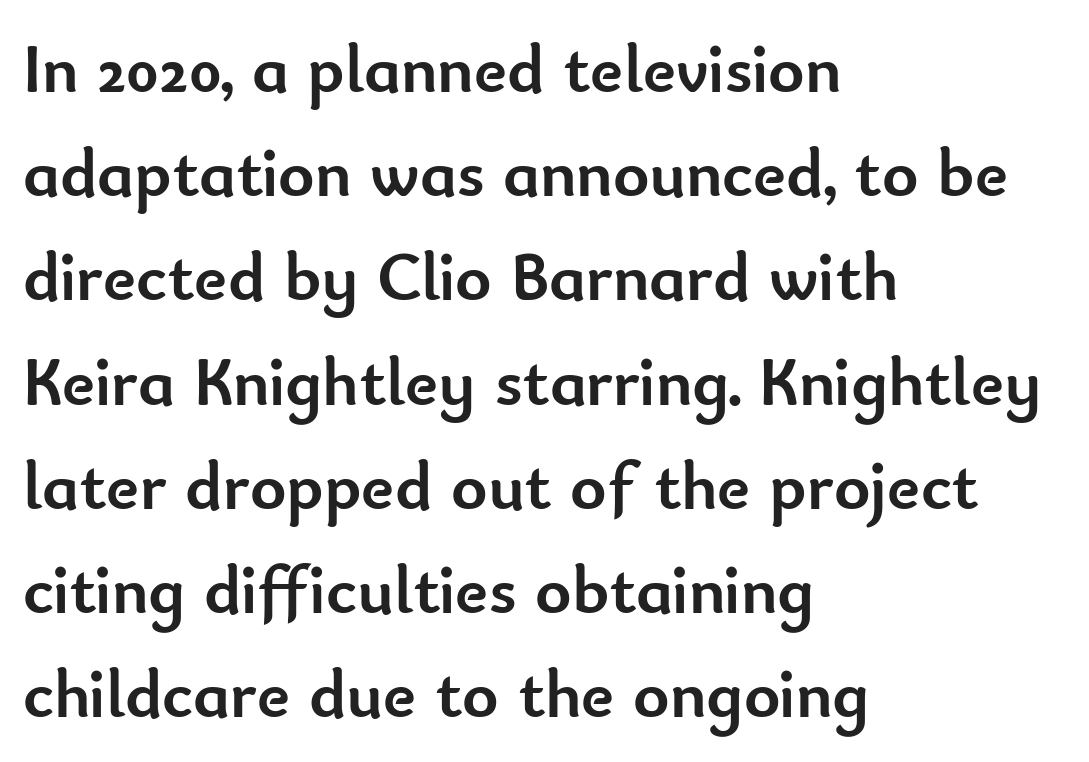
The image shows 69 px semibold sans-serif type, upright; set left-aligned, normal line spacing (1.51x), normal letter spacing, not underlined; low stroke contrast and a small x-height.
